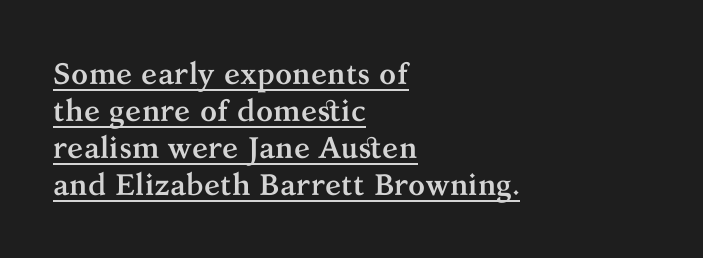
{"serif": "yes", "italic": "no", "bold": "yes", "weight": "semibold", "width": "normal", "stroke_contrast": "medium", "x_height": "medium", "monospaced": "no", "underline": "yes", "align": "left", "line_spacing_ratio": 1.23, "letter_spacing": "normal", "letter_spacing_em": 0.0, "glyph_px": 30}
